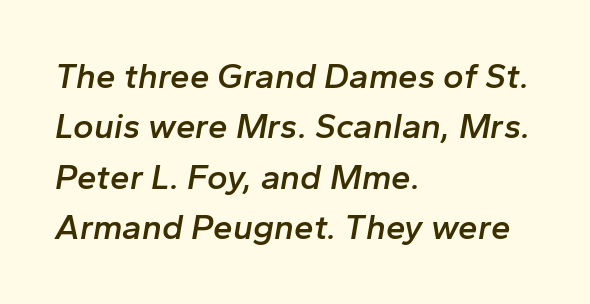
{"italic": "yes", "lean": "right", "slant_degrees": 10, "bold": "semi", "weight": "semibold", "width": "normal", "stroke_contrast": "low", "x_height": "medium", "monospaced": "no", "underline": "no", "align": "left", "line_spacing": "normal", "line_spacing_ratio": 1.44, "letter_spacing": "normal", "letter_spacing_em": 0.0, "glyph_px": 35}
